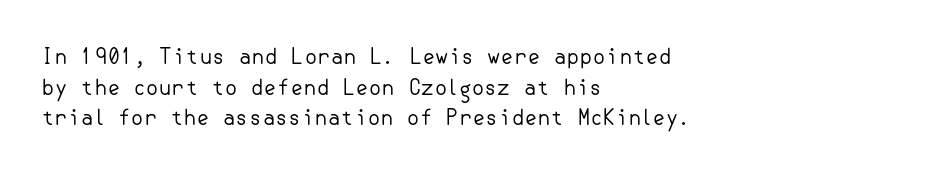
{"italic": "no", "bold": "no", "underline": "no", "align": "left", "line_spacing": "normal", "line_spacing_ratio": 1.46, "letter_spacing": "normal", "letter_spacing_em": 0.0, "glyph_px": 21}
